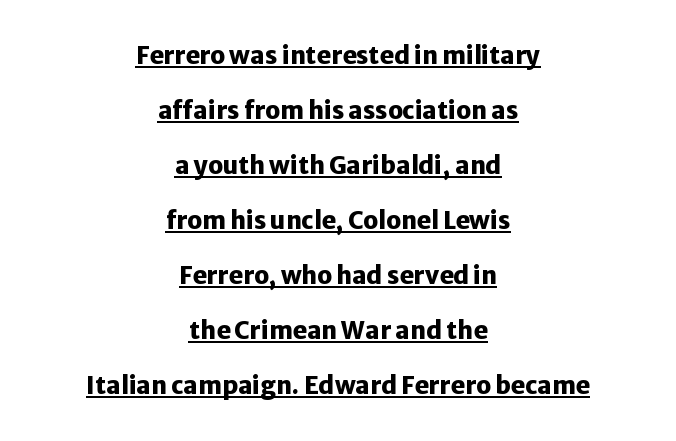
{"italic": "no", "bold": "yes", "underline": "yes", "align": "center", "line_spacing": "loose", "line_spacing_ratio": 2.29, "letter_spacing": "normal", "letter_spacing_em": 0.0, "glyph_px": 24}
